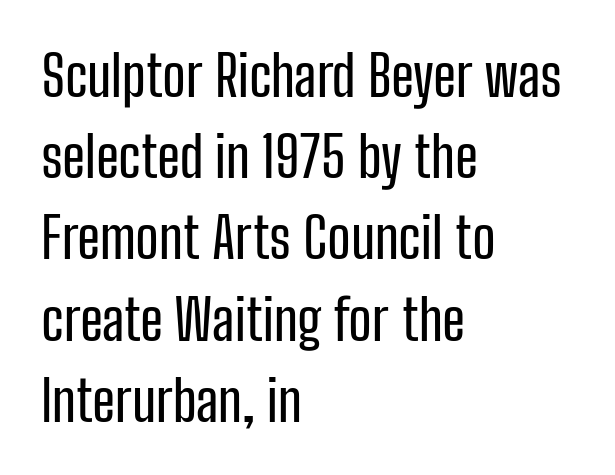
Check under the words: just untouched page. Glyph-to-glyph distance matches everyday printed text. Do the characters align in a grid? No, the font is proportional. A classic flush-left, rag-right setting is used for this passage. The rows are spaced the way most documents space them.
